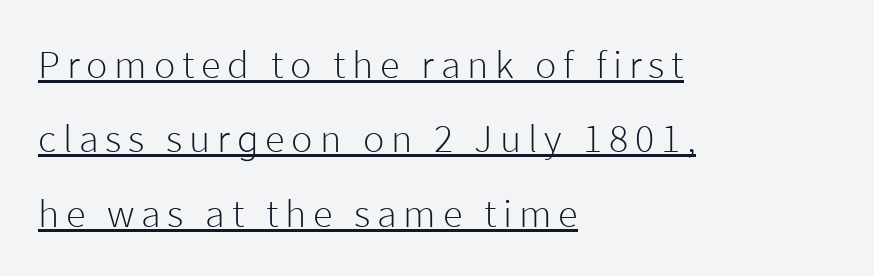
Q: Is the text bold? A: No.
Q: Is the text italic (slanted)? A: No, it is upright.
Q: Is the typeface a serif or a sans-serif typeface? A: Sans-serif.
Q: Is the text underlined? A: Yes.
Q: How is the paragraph aligned? A: Left-aligned.
Q: Width (condensed, normal, or wide)? A: Normal.
Q: Stroke contrast? A: Low.
Q: x-height? A: Medium.
Q: Monospaced? A: No.
